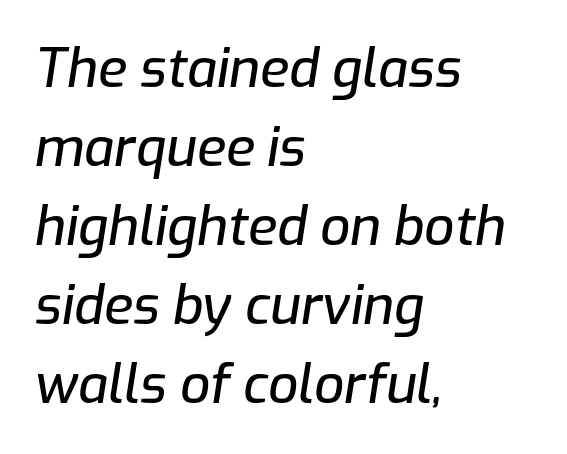
Q: Is the text italic (slanted)? A: Yes, it leans right by about 9 degrees.
Q: Is the text underlined? A: No.
Q: How is the paragraph aligned? A: Left-aligned.
Q: Is the spacing between letters normal or unusually wide? A: Normal.
Q: Is the spacing between lines tight, normal or loose? A: Normal.
Q: Width (condensed, normal, or wide)? A: Normal.
Q: Stroke contrast? A: Low.
Q: x-height? A: Medium.
Q: Monospaced? A: No.
